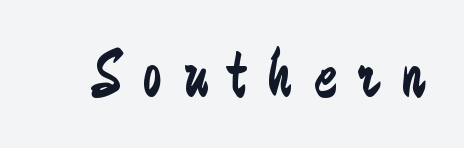
Q: Is the text bold? A: No.
Q: Is the text italic (slanted)? A: Yes.
Q: Is the typeface a serif or a sans-serif typeface? A: Sans-serif.
Q: Is the text underlined? A: No.
Q: Is the spacing between letters normal or unusually wide? A: Unusually wide.
Q: Width (condensed, normal, or wide)? A: Condensed.
Q: Stroke contrast? A: Low.
Q: x-height? A: Medium.
Q: Monospaced? A: No.
